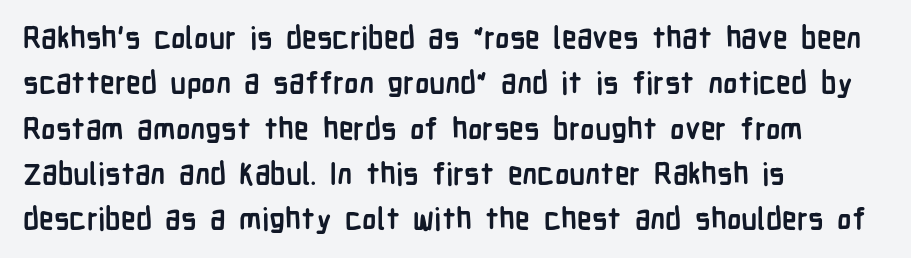
{"serif": "no", "italic": "no", "bold": "yes", "weight": "semibold", "width": "condensed", "stroke_contrast": "low", "x_height": "medium", "monospaced": "no", "underline": "no", "align": "left", "line_spacing": "normal", "line_spacing_ratio": 1.51, "letter_spacing": "normal", "letter_spacing_em": 0.0, "glyph_px": 30}
